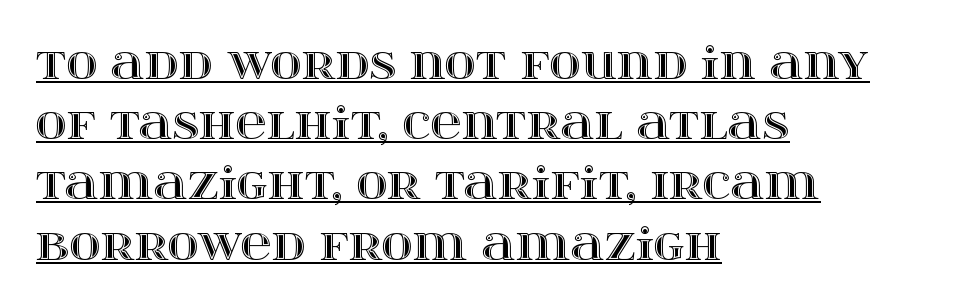
Q: Is the text italic (slanted)? A: No, it is upright.
Q: Is the text underlined? A: Yes.
Q: How is the paragraph aligned? A: Left-aligned.
Q: Is the spacing between letters normal or unusually wide? A: Normal.
Q: Is the spacing between lines tight, normal or loose? A: Normal.
Q: Width (condensed, normal, or wide)? A: Wide.
Q: x-height? A: Large.
Q: Monospaced? A: No.
